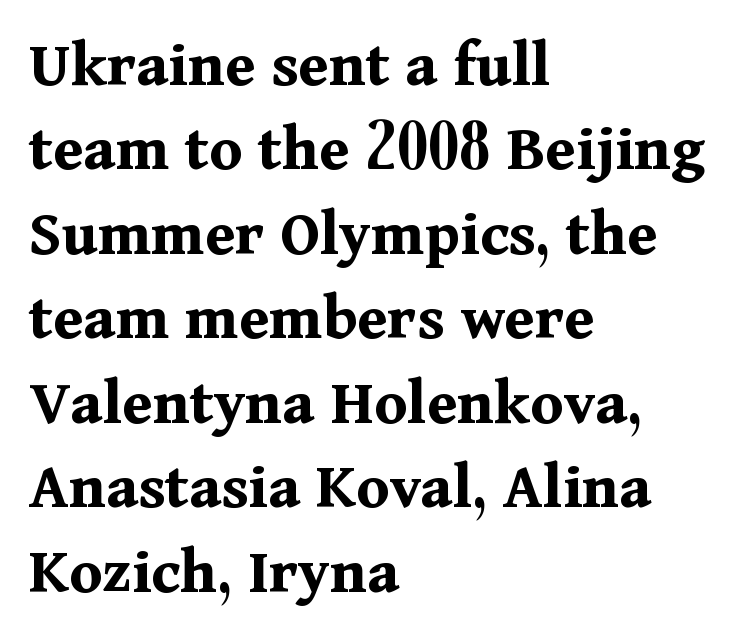
{"serif": "yes", "italic": "no", "bold": "yes", "weight": "bold", "width": "normal", "stroke_contrast": "medium", "x_height": "medium", "monospaced": "no", "underline": "no", "align": "left", "line_spacing": "normal", "line_spacing_ratio": 1.26, "letter_spacing": "normal", "letter_spacing_em": 0.0, "glyph_px": 67}
